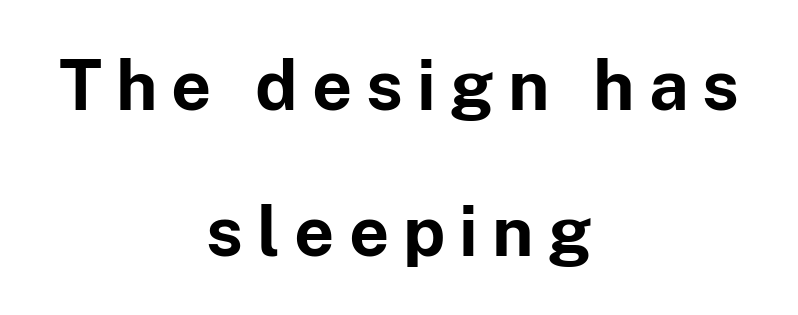
The passage is arranged like a title page — every line centered. Anything drawn beneath the words? Only blank space. Does extra space separate the letters? Yes, quite a lot of it. The passage shown stacks its lines with a broad gap.
